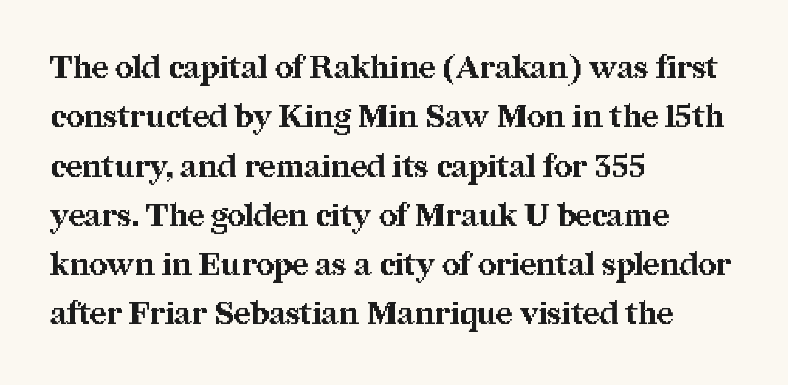
Q: Is the text bold? A: Yes.
Q: Is the text italic (slanted)? A: No, it is upright.
Q: Is the typeface a serif or a sans-serif typeface? A: Serif.
Q: Is the text underlined? A: No.
Q: How is the paragraph aligned? A: Left-aligned.
Q: Is the spacing between letters normal or unusually wide? A: Normal.
Q: Is the spacing between lines tight, normal or loose? A: Normal.
Q: Width (condensed, normal, or wide)? A: Normal.
Q: Stroke contrast? A: Medium.
Q: x-height? A: Medium.
Q: Monospaced? A: No.
